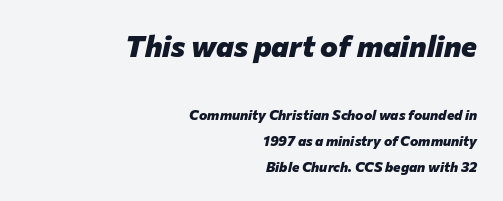
Spacing between characters is what you'd get straight out of the box. This layout puts the oversized block above and the modest block below. Here the designer chose a conventional face with non-uniform glyph widths. Heft: maximum for text — a bold. The font's italic variant was chosen for this text. Leftover space on each line is placed entirely before the opening word.
